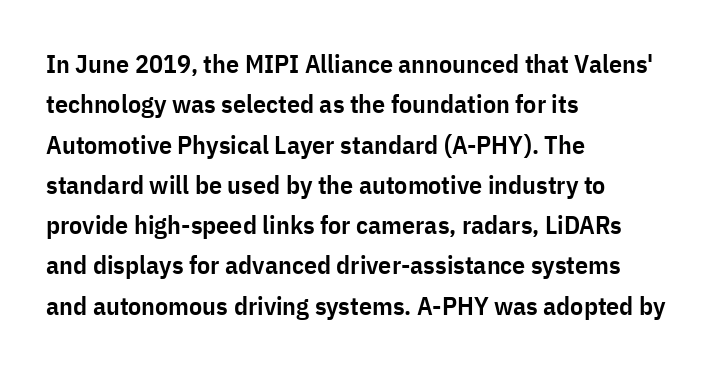
{"italic": "no", "bold": "semi", "underline": "no", "align": "left", "line_spacing": "normal", "line_spacing_ratio": 1.55, "letter_spacing": "normal", "letter_spacing_em": 0.0, "glyph_px": 26}
